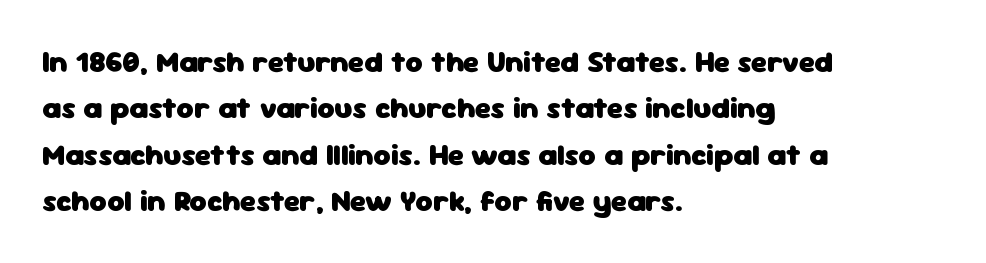
Q: Is the text bold? A: Yes.
Q: Is the text italic (slanted)? A: No, it is upright.
Q: Is the typeface a serif or a sans-serif typeface? A: Sans-serif.
Q: Is the text underlined? A: No.
Q: How is the paragraph aligned? A: Left-aligned.
Q: Is the spacing between letters normal or unusually wide? A: Normal.
Q: Is the spacing between lines tight, normal or loose? A: Normal.
Q: Width (condensed, normal, or wide)? A: Normal.
Q: Stroke contrast? A: Low.
Q: x-height? A: Medium.
Q: Monospaced? A: No.
